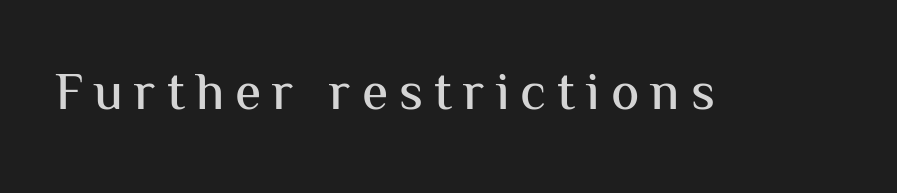
Q: Is the text italic (slanted)? A: No, it is upright.
Q: Is the typeface a serif or a sans-serif typeface? A: Sans-serif.
Q: Is the text underlined? A: No.
Q: Is the spacing between letters normal or unusually wide? A: Unusually wide.
Q: Width (condensed, normal, or wide)? A: Normal.
Q: Stroke contrast? A: Medium.
Q: x-height? A: Medium.
Q: Monospaced? A: No.
